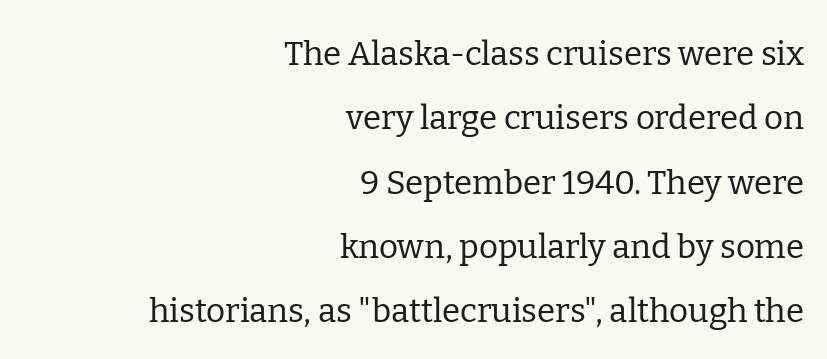
Q: Is the text bold? A: No.
Q: Is the text italic (slanted)? A: No, it is upright.
Q: Is the typeface a serif or a sans-serif typeface? A: Serif.
Q: Is the text underlined? A: No.
Q: How is the paragraph aligned? A: Right-aligned.
Q: Is the spacing between letters normal or unusually wide? A: Normal.
Q: Is the spacing between lines tight, normal or loose? A: Loose.
Q: Width (condensed, normal, or wide)? A: Normal.
Q: Stroke contrast? A: Low.
Q: x-height? A: Medium.
Q: Monospaced? A: No.
